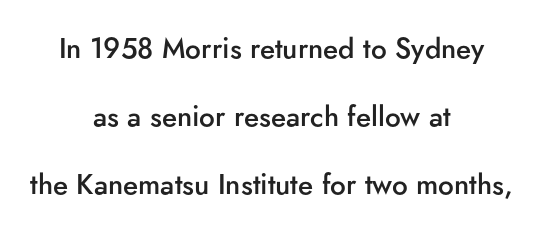
{"serif": "no", "italic": "no", "bold": "semi", "weight": "semibold", "width": "normal", "stroke_contrast": "low", "x_height": "small", "monospaced": "no", "underline": "no", "align": "center", "line_spacing": "loose", "line_spacing_ratio": 2.42, "letter_spacing": "normal", "letter_spacing_em": 0.0, "glyph_px": 28}
